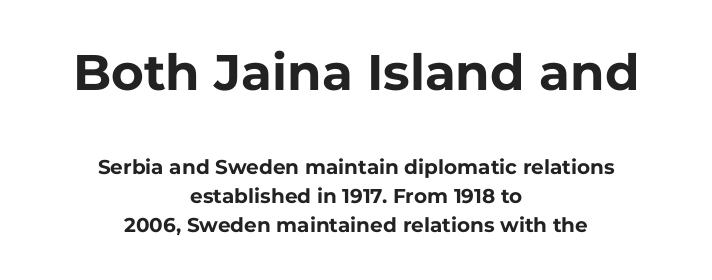
Q: Is the text bold? A: Yes.
Q: Is the text italic (slanted)? A: No, it is upright.
Q: Is the typeface a serif or a sans-serif typeface? A: Sans-serif.
Q: Is the text underlined? A: No.
Q: How is the paragraph aligned? A: Centered.
Q: Is the spacing between letters normal or unusually wide? A: Normal.
Q: Is the spacing between lines tight, normal or loose? A: Normal.
Q: Which block of text is set in a larger size, the first (top) or the second (bottom)? A: The first (top) one.
Q: Width (condensed, normal, or wide)? A: Normal.
Q: Stroke contrast? A: Low.
Q: x-height? A: Medium.
Q: Monospaced? A: No.
